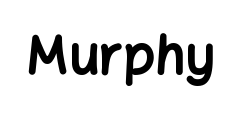
The face used here is rendered with its standard letterfit. Does the weight exceed regular? Yes, all the way to bold. Do the characters align in a grid? No, the font is proportional. Designer's note — italics off, roman on. Observe the absence of serifs on each vertical stroke in this sample. Plain, unruled lines of type.
